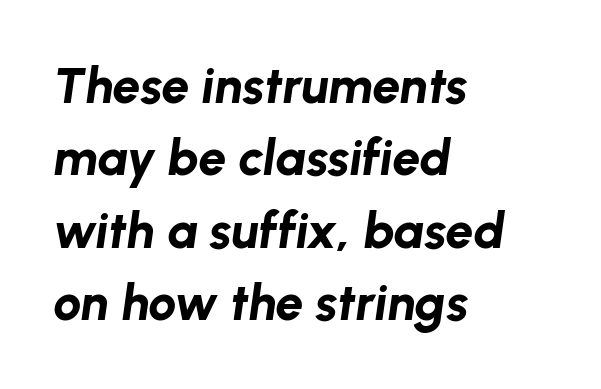
{"italic": "yes", "lean": "right", "slant_degrees": 8, "bold": "yes", "weight": "bold", "width": "normal", "stroke_contrast": "low", "x_height": "medium", "monospaced": "no", "underline": "no", "align": "left", "line_spacing": "normal", "line_spacing_ratio": 1.45, "letter_spacing": "normal", "letter_spacing_em": 0.0, "glyph_px": 50}
